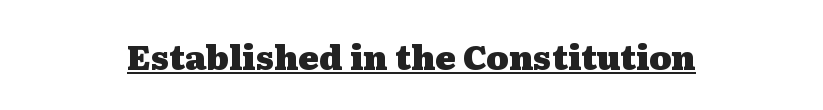
{"serif": "yes", "italic": "no", "bold": "yes", "weight": "heavy", "width": "wide", "stroke_contrast": "medium", "x_height": "medium", "monospaced": "no", "underline": "yes", "align": "center", "letter_spacing": "normal", "letter_spacing_em": 0.0, "glyph_px": 34}
